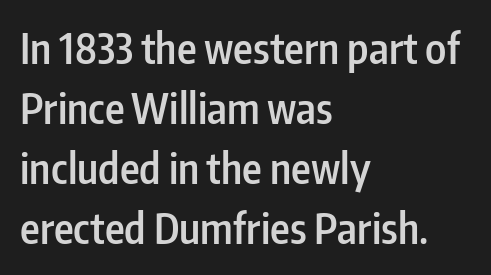
This is sans-serif lettering, the kind often seen on screens and signage. The font is running at a semibold setting, under full bold. You could not count columns in this text — the font is proportionally spaced. Decoration check: the copy has no underline.
